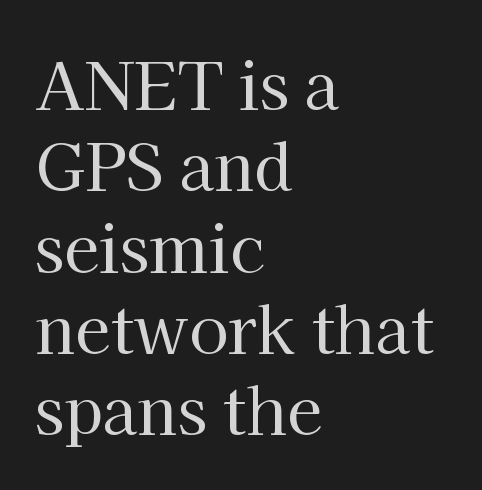
Q: Is the text bold? A: No.
Q: Is the text italic (slanted)? A: No, it is upright.
Q: Is the typeface a serif or a sans-serif typeface? A: Serif.
Q: Is the text underlined? A: No.
Q: How is the paragraph aligned? A: Left-aligned.
Q: Is the spacing between letters normal or unusually wide? A: Normal.
Q: Is the spacing between lines tight, normal or loose? A: Normal.
Q: Width (condensed, normal, or wide)? A: Normal.
Q: Stroke contrast? A: High.
Q: x-height? A: Medium.
Q: Monospaced? A: No.
